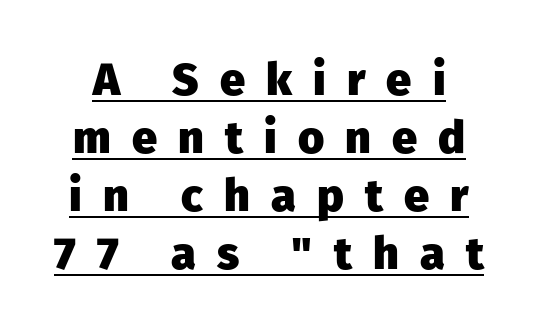
{"serif": "no", "italic": "no", "bold": "yes", "weight": "heavy", "width": "normal", "stroke_contrast": "low", "x_height": "medium", "monospaced": "no", "underline": "yes", "line_spacing": "normal", "line_spacing_ratio": 1.29, "letter_spacing": "wide", "letter_spacing_em": 0.47, "glyph_px": 45}
